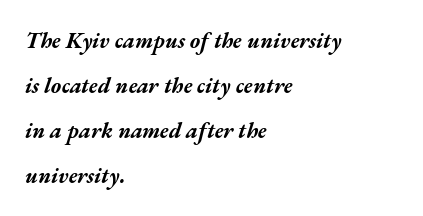
{"italic": "yes", "lean": "right", "slant_degrees": 17, "bold": "yes", "underline": "no", "align": "left", "line_spacing": "loose", "line_spacing_ratio": 2.05, "letter_spacing": "normal", "letter_spacing_em": 0.0, "glyph_px": 22}
